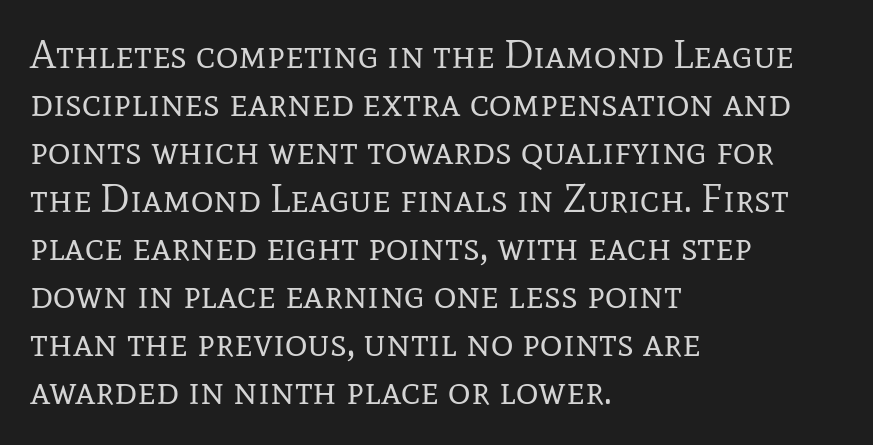
The passage shown is typed in a proportional face where columns would drift. Descenders hang freely into open space. Small tapered or slab feet sit at the stroke ends, so this counts as serif. No extra tracking has been applied to these lines.
